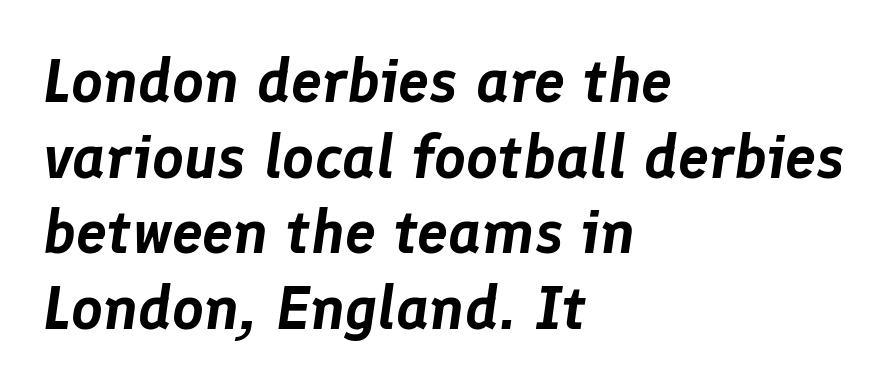
{"italic": "yes", "lean": "right", "slant_degrees": 8, "width": "normal", "stroke_contrast": "low", "x_height": "medium", "monospaced": "no", "underline": "no", "align": "left", "line_spacing_ratio": 1.22, "letter_spacing": "normal", "letter_spacing_em": 0.0, "glyph_px": 62}
